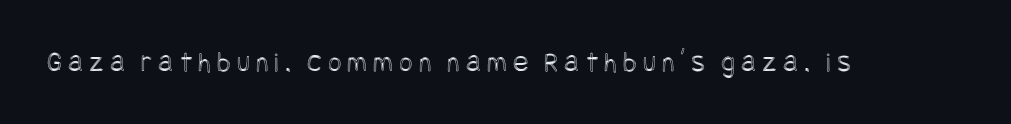
The image shows 29 px condensed type, upright; set unusually wide letter spacing (+0.21 em), not underlined; a large x-height.
